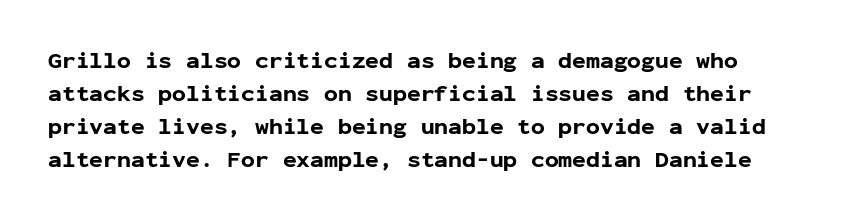
{"italic": "no", "bold": "yes", "underline": "no", "line_spacing": "normal", "line_spacing_ratio": 1.43, "letter_spacing": "normal", "letter_spacing_em": 0.0, "glyph_px": 23}
